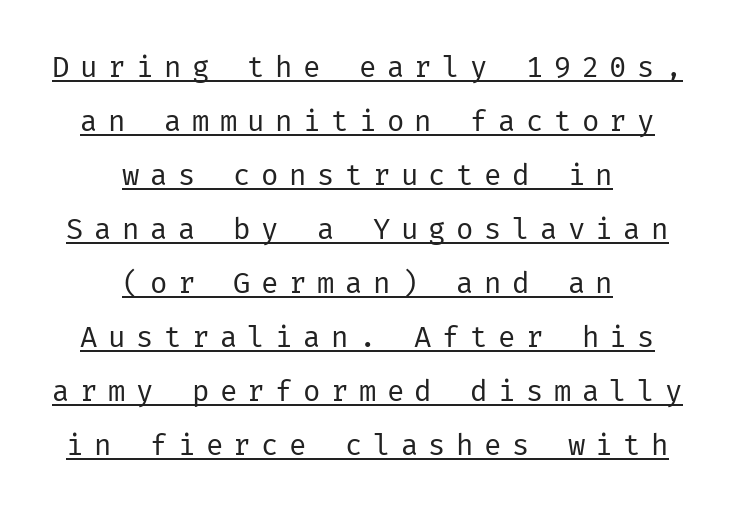
Letterform terminals end flat and unadorned throughout the passage. Look at the tracking — it's clearly loosened, letters drifting apart. You can see a thin bar hugging the bottom of the glyphs. The lettering stays uniformly vertical, giving the passage a roman look.
